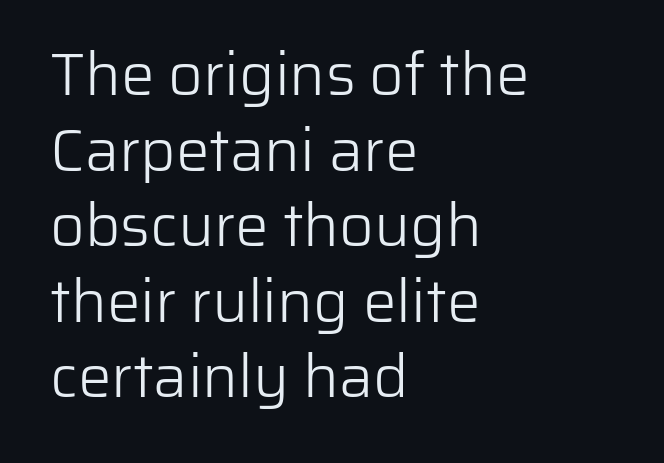
{"serif": "no", "italic": "no", "bold": "no", "weight": "light", "width": "normal", "stroke_contrast": "low", "x_height": "medium", "monospaced": "no", "underline": "no", "align": "left", "line_spacing": "normal", "line_spacing_ratio": 1.26, "letter_spacing": "normal", "letter_spacing_em": 0.0, "glyph_px": 60}
